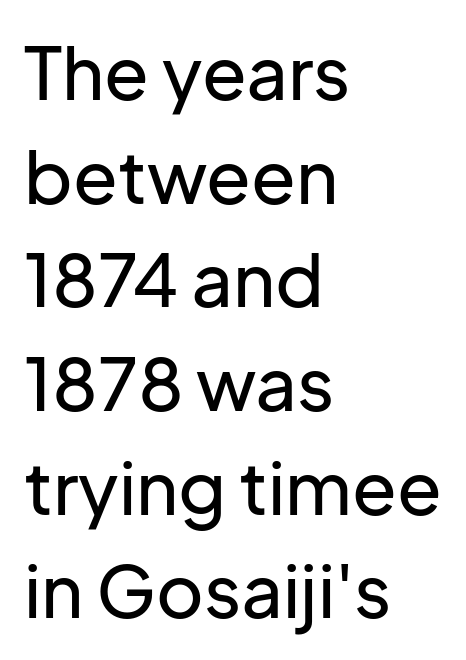
Q: Is the text italic (slanted)? A: No, it is upright.
Q: Is the typeface a serif or a sans-serif typeface? A: Sans-serif.
Q: Is the text underlined? A: No.
Q: How is the paragraph aligned? A: Left-aligned.
Q: Is the spacing between letters normal or unusually wide? A: Normal.
Q: Is the spacing between lines tight, normal or loose? A: Normal.
Q: Width (condensed, normal, or wide)? A: Normal.
Q: Stroke contrast? A: Low.
Q: x-height? A: Medium.
Q: Monospaced? A: No.
